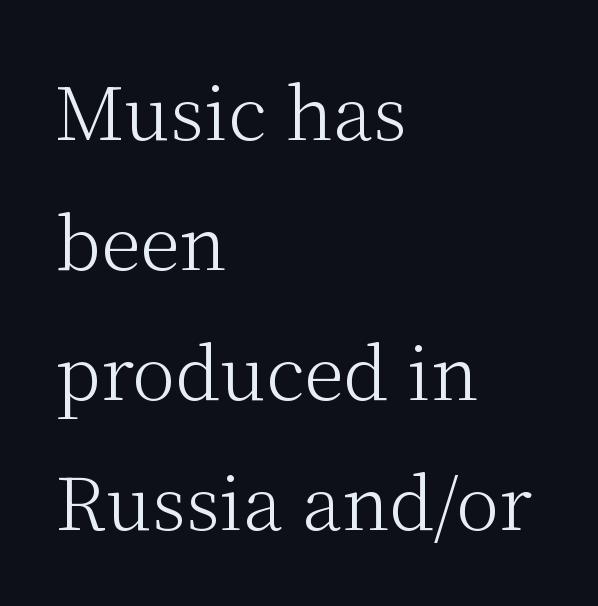
Q: Is the text bold? A: No.
Q: Is the text italic (slanted)? A: No, it is upright.
Q: Is the typeface a serif or a sans-serif typeface? A: Serif.
Q: Is the text underlined? A: No.
Q: How is the paragraph aligned? A: Left-aligned.
Q: Is the spacing between letters normal or unusually wide? A: Normal.
Q: Width (condensed, normal, or wide)? A: Normal.
Q: Stroke contrast? A: Medium.
Q: x-height? A: Medium.
Q: Monospaced? A: No.
